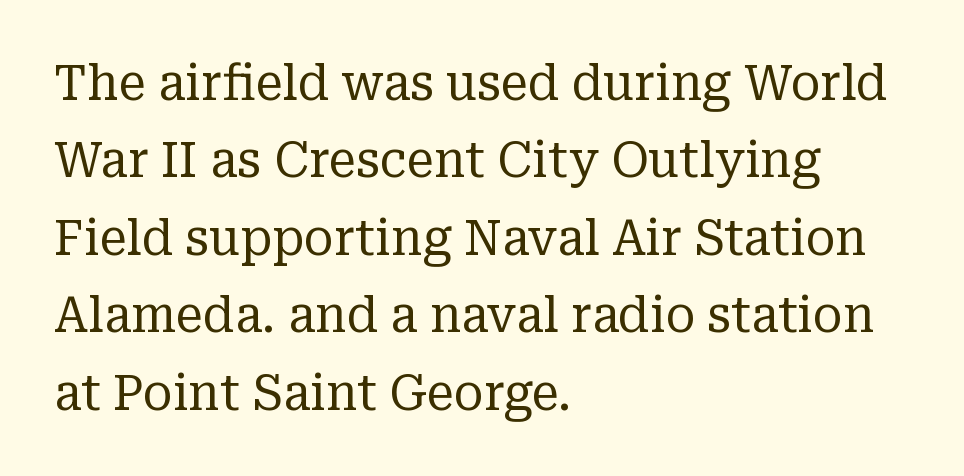
Vertically, the passage feels balanced, rows spaced as you'd expect. Is this a fixed-width face? No — the glyphs have proportional, varying widths. The words here are not underlined. A classic flush-left, rag-right setting is used for this passage.
